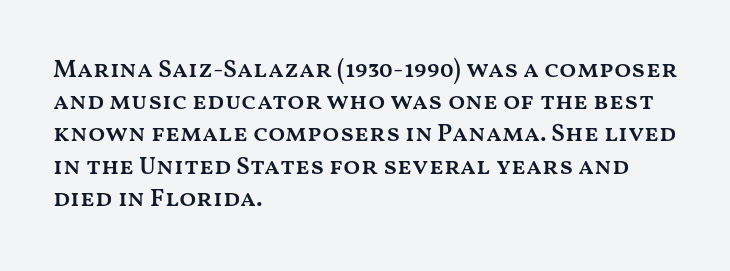
{"italic": "no", "bold": "semi", "underline": "no", "align": "left", "line_spacing": "normal", "line_spacing_ratio": 1.29, "letter_spacing": "normal", "letter_spacing_em": 0.0, "glyph_px": 25}
